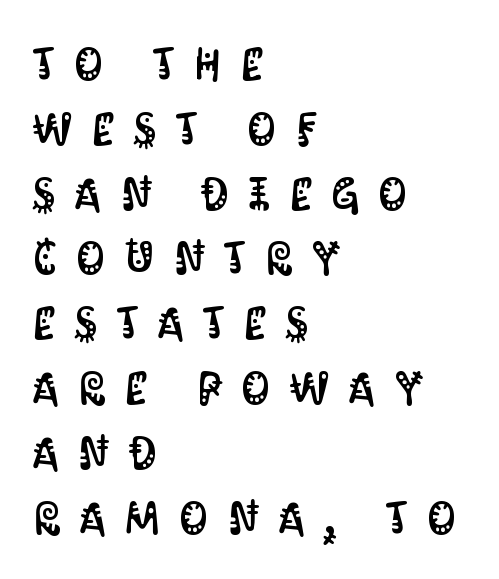
Notice how descenders clear the ascenders below comfortably — that's standard leading. Look at the tracking — it's clearly loosened, letters drifting apart. The specimen omits any rule beneath the text block's lines. The ragged edge is on the right, which tells us the setting is flush left. Every stem runs plumb, perpendicular to the baseline. Letterform terminals end flat and unadorned throughout the passage.
